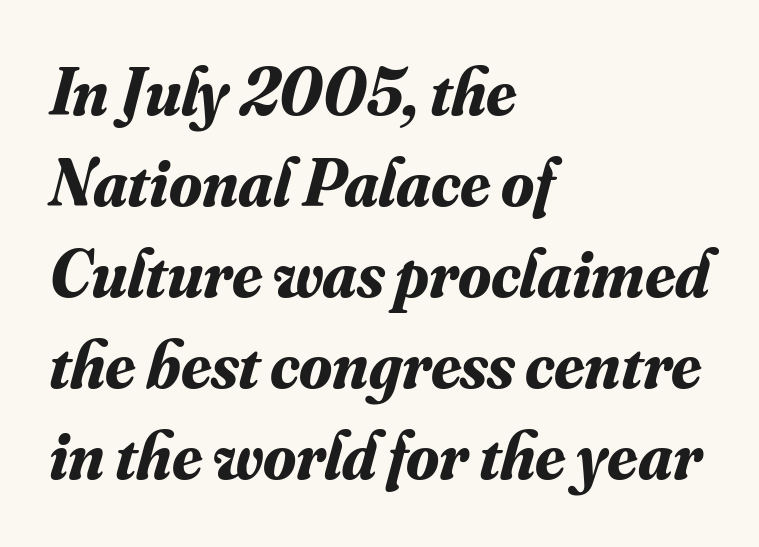
Interline gaps are of average width in this sample. This rendering leaves character spacing at its baseline value. I'd describe the lettering as bold — thick and assertive. In terms of letterform style, serifs are clearly present.
